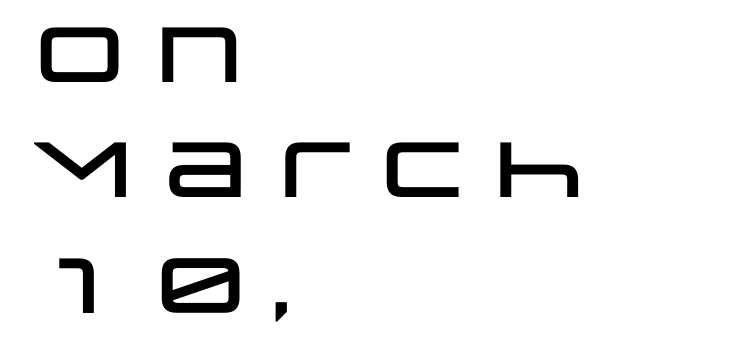
The image shows 78 px wide sans-serif type, upright; set left-aligned, normal line spacing (1.48x), normal letter spacing, not underlined; low stroke contrast and a large x-height.
